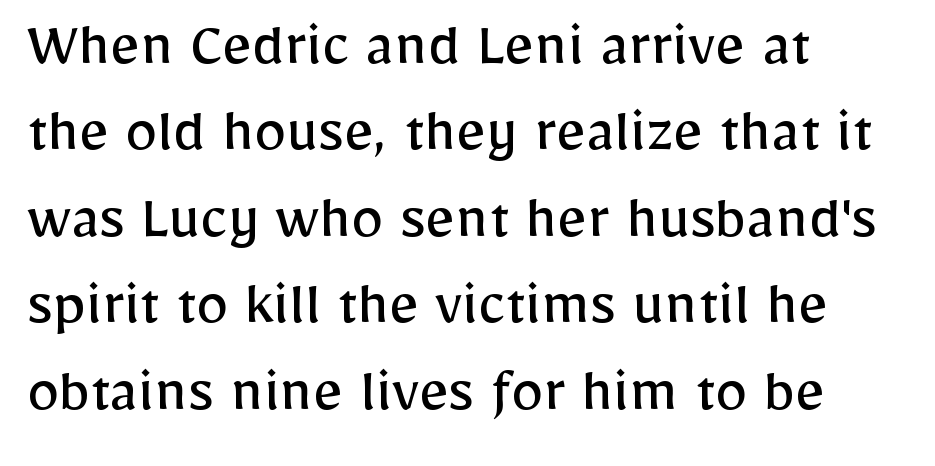
Weight class: somewhere from thin through regular. Tracking value appears to be zero — textbook default spacing. Caption: multi-line text, flush left, ragged right. Characters remain perfectly vertical along every line. Horizontal bands of white between lines are of average thickness.
